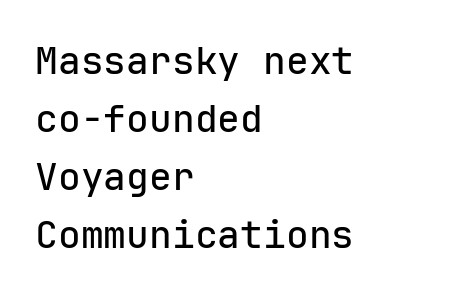
Q: Is the text italic (slanted)? A: No, it is upright.
Q: Is the typeface a serif or a sans-serif typeface? A: Sans-serif.
Q: Is the text underlined? A: No.
Q: How is the paragraph aligned? A: Left-aligned.
Q: Is the spacing between letters normal or unusually wide? A: Normal.
Q: Is the spacing between lines tight, normal or loose? A: Normal.
Q: Width (condensed, normal, or wide)? A: Normal.
Q: Stroke contrast? A: Low.
Q: x-height? A: Medium.
Q: Monospaced? A: Yes.
